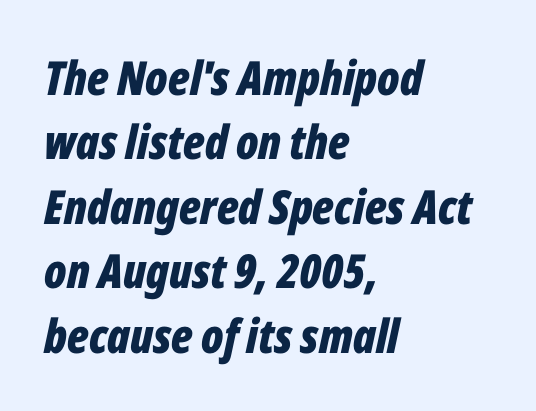
{"italic": "yes", "lean": "right", "slant_degrees": 12, "bold": "yes", "weight": "bold", "width": "condensed", "stroke_contrast": "low", "x_height": "medium", "monospaced": "no", "underline": "no", "align": "left", "line_spacing": "normal", "line_spacing_ratio": 1.37, "letter_spacing": "normal", "letter_spacing_em": 0.0, "glyph_px": 47}
